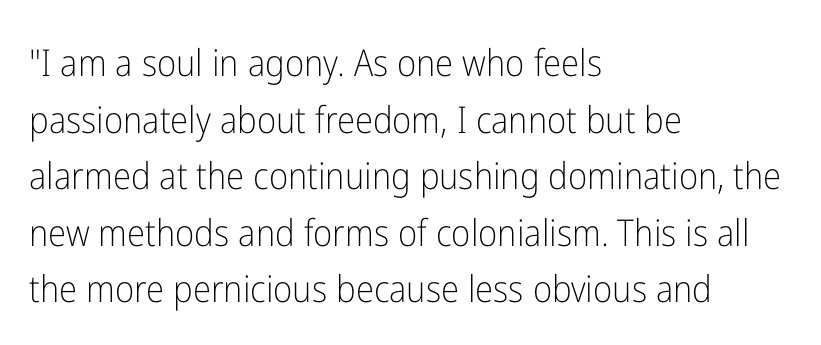
Q: Is the text bold? A: No.
Q: Is the text italic (slanted)? A: No, it is upright.
Q: Is the typeface a serif or a sans-serif typeface? A: Sans-serif.
Q: Is the text underlined? A: No.
Q: How is the paragraph aligned? A: Left-aligned.
Q: Is the spacing between letters normal or unusually wide? A: Normal.
Q: Is the spacing between lines tight, normal or loose? A: Normal.
Q: Width (condensed, normal, or wide)? A: Condensed.
Q: Stroke contrast? A: Low.
Q: x-height? A: Medium.
Q: Monospaced? A: No.
